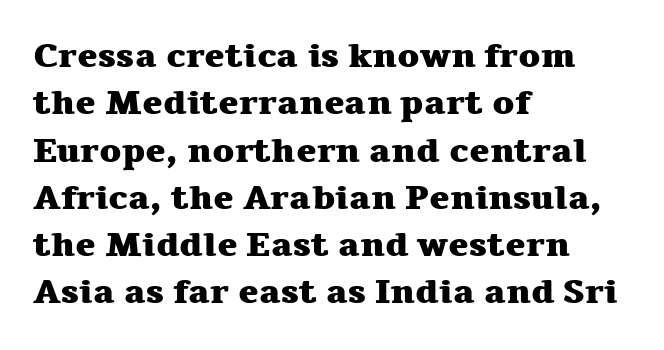
Q: Is the text bold? A: Yes.
Q: Is the text italic (slanted)? A: No, it is upright.
Q: Is the typeface a serif or a sans-serif typeface? A: Serif.
Q: Is the text underlined? A: No.
Q: How is the paragraph aligned? A: Left-aligned.
Q: Is the spacing between letters normal or unusually wide? A: Normal.
Q: Is the spacing between lines tight, normal or loose? A: Normal.
Q: Width (condensed, normal, or wide)? A: Wide.
Q: Stroke contrast? A: Medium.
Q: x-height? A: Medium.
Q: Monospaced? A: No.
